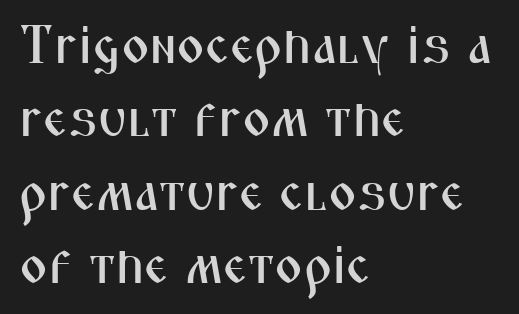
The image shows 54 px condensed sans-serif type, upright; set left-aligned, normal line spacing (1.36x), normal letter spacing, not underlined; medium stroke contrast and a medium x-height.
